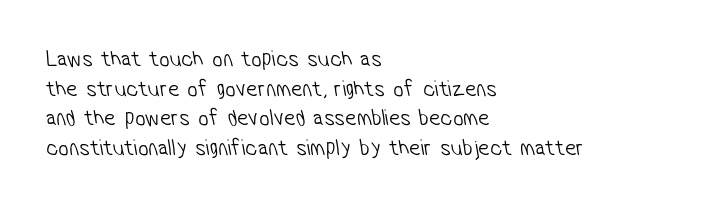
{"bold": "no", "underline": "no", "align": "left", "line_spacing": "normal", "line_spacing_ratio": 1.29, "letter_spacing": "normal", "letter_spacing_em": 0.0, "glyph_px": 23}
